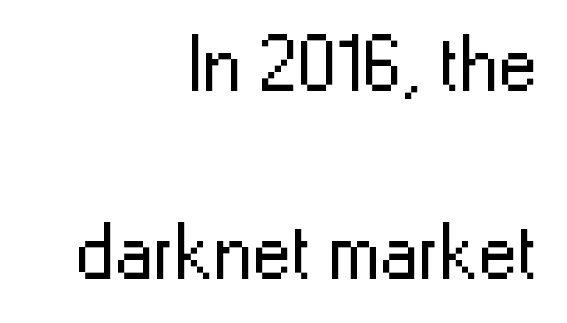
Q: Is the text bold? A: No.
Q: Is the text italic (slanted)? A: No, it is upright.
Q: Is the typeface a serif or a sans-serif typeface? A: Sans-serif.
Q: Is the text underlined? A: No.
Q: How is the paragraph aligned? A: Right-aligned.
Q: Is the spacing between letters normal or unusually wide? A: Normal.
Q: Is the spacing between lines tight, normal or loose? A: Loose.
Q: Width (condensed, normal, or wide)? A: Normal.
Q: Stroke contrast? A: Low.
Q: x-height? A: Medium.
Q: Monospaced? A: No.
